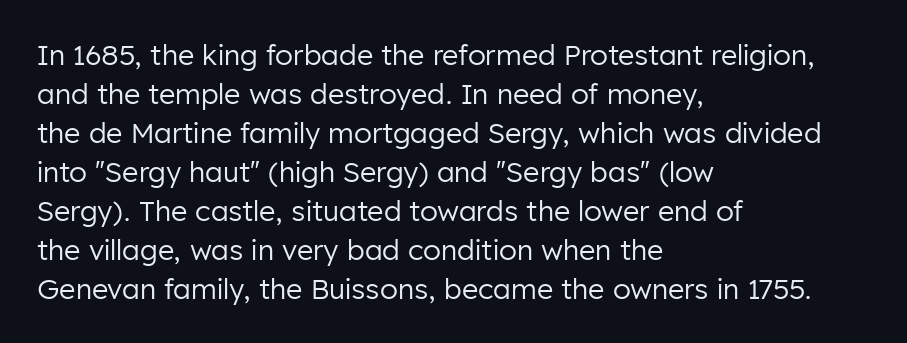
Q: Is the text bold? A: No.
Q: Is the text italic (slanted)? A: No, it is upright.
Q: Is the typeface a serif or a sans-serif typeface? A: Sans-serif.
Q: Is the text underlined? A: No.
Q: How is the paragraph aligned? A: Left-aligned.
Q: Is the spacing between letters normal or unusually wide? A: Normal.
Q: Is the spacing between lines tight, normal or loose? A: Normal.
Q: Width (condensed, normal, or wide)? A: Normal.
Q: Stroke contrast? A: Low.
Q: x-height? A: Medium.
Q: Monospaced? A: No.
